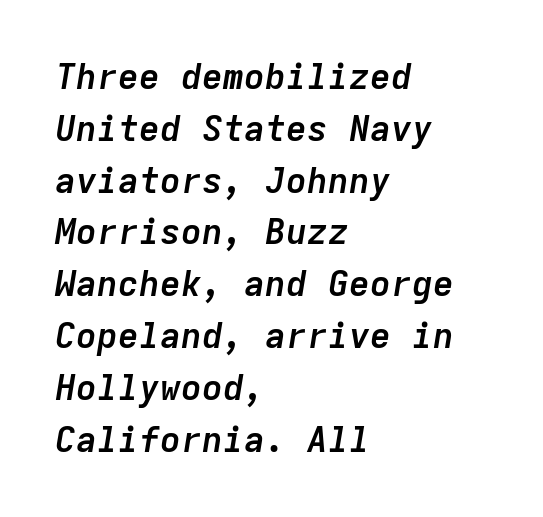
Q: Is the text bold? A: Yes.
Q: Is the text italic (slanted)? A: Yes, it leans right by about 9 degrees.
Q: Is the text underlined? A: No.
Q: How is the paragraph aligned? A: Left-aligned.
Q: Is the spacing between letters normal or unusually wide? A: Normal.
Q: Is the spacing between lines tight, normal or loose? A: Normal.
Q: Width (condensed, normal, or wide)? A: Normal.
Q: Stroke contrast? A: Low.
Q: x-height? A: Medium.
Q: Monospaced? A: Yes.
